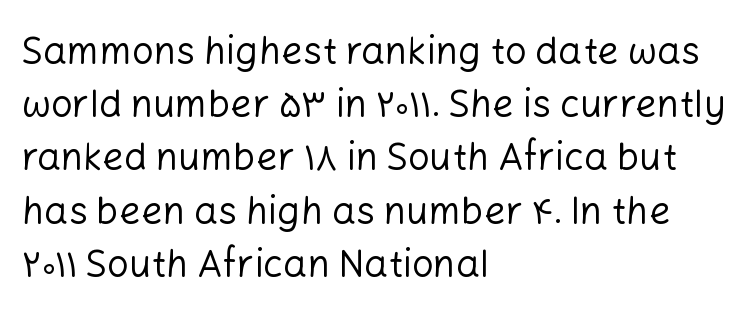
{"serif": "no", "italic": "no", "bold": "no", "weight": "regular", "width": "normal", "stroke_contrast": "low", "x_height": "medium", "monospaced": "no", "underline": "no", "align": "left", "line_spacing": "normal", "line_spacing_ratio": 1.4, "letter_spacing": "normal", "letter_spacing_em": 0.0, "glyph_px": 38}
